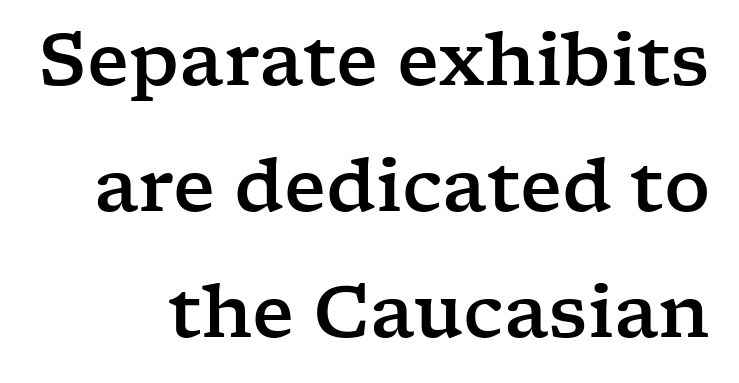
{"serif": "yes", "italic": "no", "width": "wide", "stroke_contrast": "low", "x_height": "medium", "monospaced": "no", "underline": "no", "line_spacing_ratio": 1.75, "letter_spacing": "normal", "letter_spacing_em": 0.0, "glyph_px": 72}
